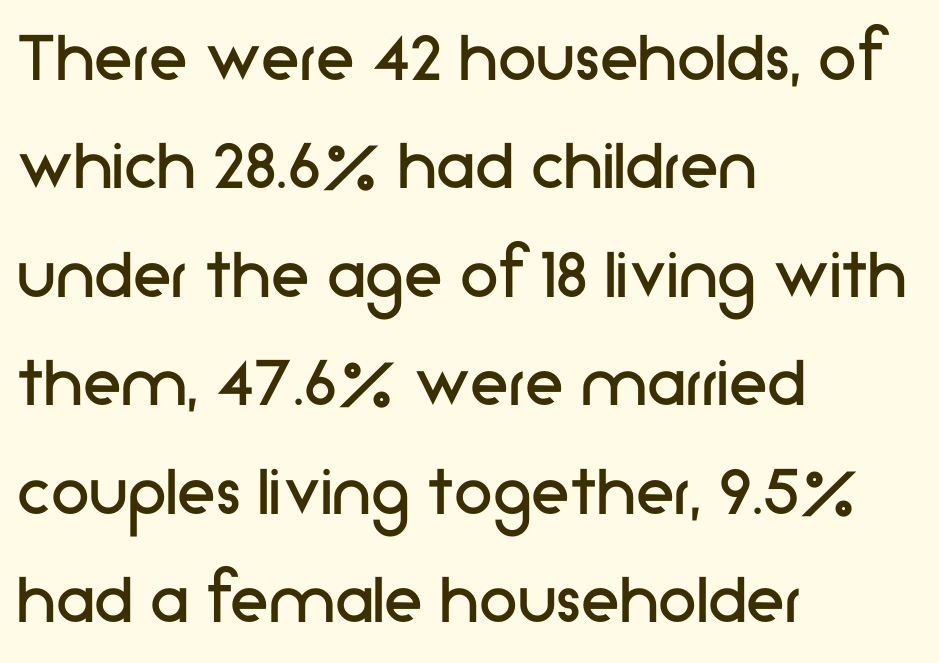
Letter spacing: default. Weight: regular or lighter. The designer went with a sans here, leaving each stem footless. The zone under the glyphs is completely vacant. Horizontally, the lines are justified to the leading edge only.
